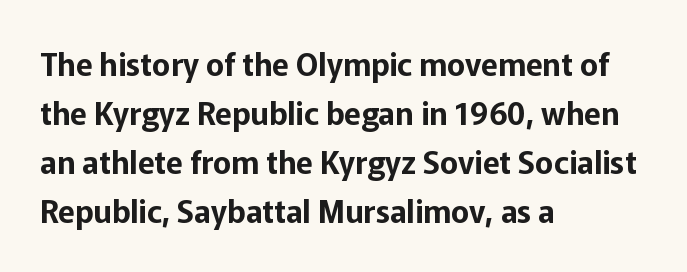
Q: Is the text italic (slanted)? A: No, it is upright.
Q: Is the typeface a serif or a sans-serif typeface? A: Sans-serif.
Q: Is the text underlined? A: No.
Q: How is the paragraph aligned? A: Left-aligned.
Q: Is the spacing between letters normal or unusually wide? A: Normal.
Q: Is the spacing between lines tight, normal or loose? A: Normal.
Q: Width (condensed, normal, or wide)? A: Normal.
Q: Stroke contrast? A: Low.
Q: x-height? A: Medium.
Q: Monospaced? A: No.
